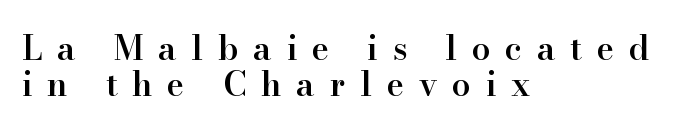
The image shows 33 px semibold serif type, upright; set left-aligned, tight line spacing (1.09x), unusually wide letter spacing (+0.45 em), not underlined; high stroke contrast and a small x-height.
